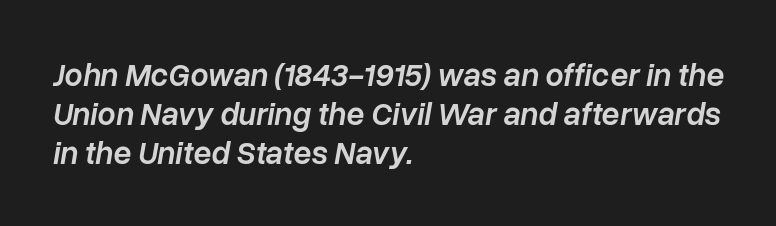
Heft: intermediate — a semibold. The foot of each line stays bare and open. Words appear dense and cohesive because spacing is normal. Each letter keeps its own natural width here, so spacing adapts to shape.
